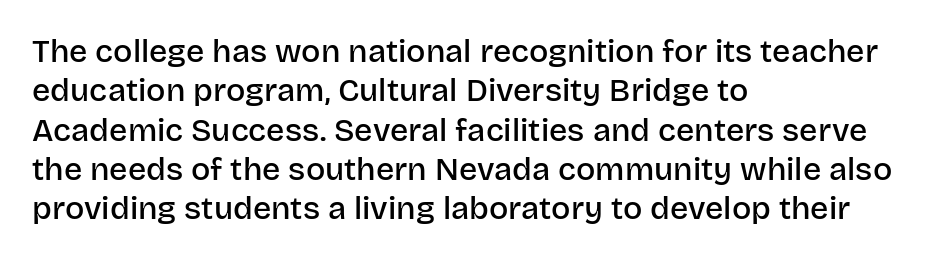
Q: Is the text bold? A: Semi-bold.
Q: Is the text italic (slanted)? A: No, it is upright.
Q: Is the typeface a serif or a sans-serif typeface? A: Sans-serif.
Q: Is the text underlined? A: No.
Q: How is the paragraph aligned? A: Left-aligned.
Q: Is the spacing between letters normal or unusually wide? A: Normal.
Q: Width (condensed, normal, or wide)? A: Normal.
Q: Stroke contrast? A: Low.
Q: x-height? A: Large.
Q: Monospaced? A: No.
